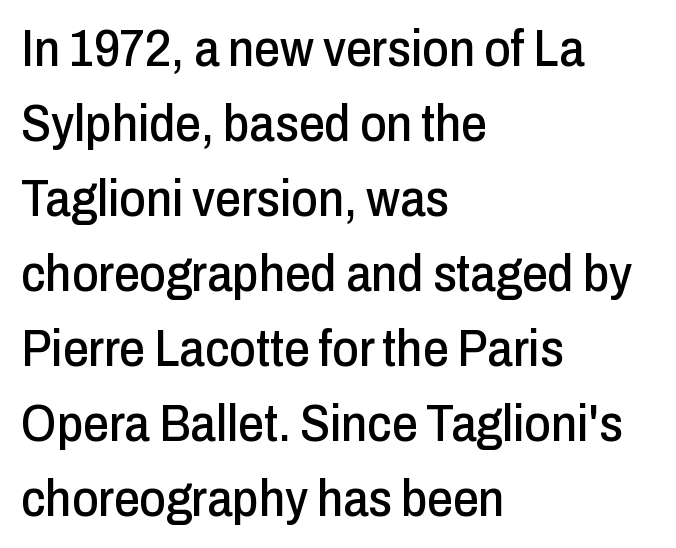
The image shows 51 px condensed sans-serif type, upright; set left-aligned, normal line spacing (1.47x), normal letter spacing, not underlined; low stroke contrast and a medium x-height.
